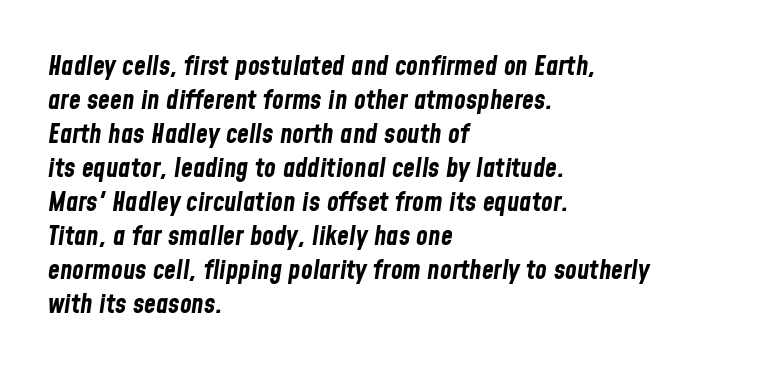
Horizontally, the lines are justified to the leading edge only. How heavy is the stroke? Heavy — this is a bold. Unmarked baselines from the first word to the last. How would I describe the line gaps? Plain and ordinary. This sample uses plain, unmodified letter spacing.
